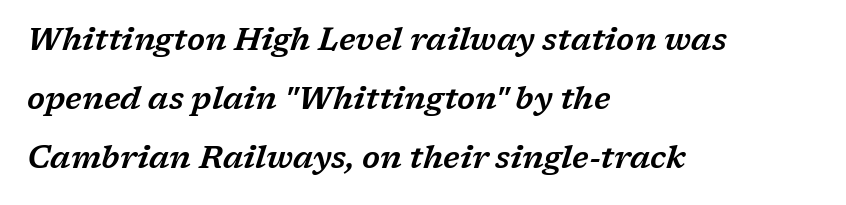
{"serif": "yes", "italic": "yes", "lean": "right", "slant_degrees": 17, "width": "wide", "stroke_contrast": "low", "x_height": "medium", "monospaced": "no", "underline": "no", "align": "left", "line_spacing": "loose", "line_spacing_ratio": 1.91, "letter_spacing": "normal", "letter_spacing_em": 0.0, "glyph_px": 31}
